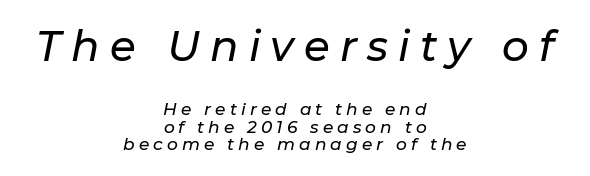
Q: Is the text italic (slanted)? A: Yes, it leans right by about 11 degrees.
Q: Is the text underlined? A: No.
Q: How is the paragraph aligned? A: Centered.
Q: Is the spacing between letters normal or unusually wide? A: Unusually wide.
Q: Is the spacing between lines tight, normal or loose? A: Tight.
Q: Which block of text is set in a larger size, the first (top) or the second (bottom)? A: The first (top) one.
Q: Width (condensed, normal, or wide)? A: Normal.
Q: Stroke contrast? A: Low.
Q: x-height? A: Medium.
Q: Monospaced? A: No.
